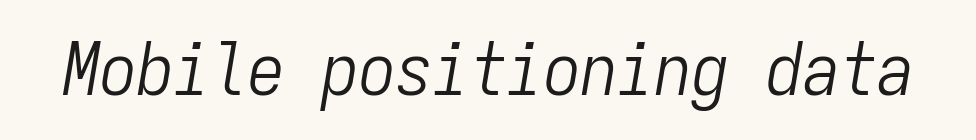
Q: Is the text bold? A: No.
Q: Is the text italic (slanted)? A: Yes, it leans right by about 9 degrees.
Q: Is the text underlined? A: No.
Q: Is the spacing between letters normal or unusually wide? A: Normal.
Q: Width (condensed, normal, or wide)? A: Condensed.
Q: Stroke contrast? A: Low.
Q: x-height? A: Medium.
Q: Monospaced? A: Yes.
